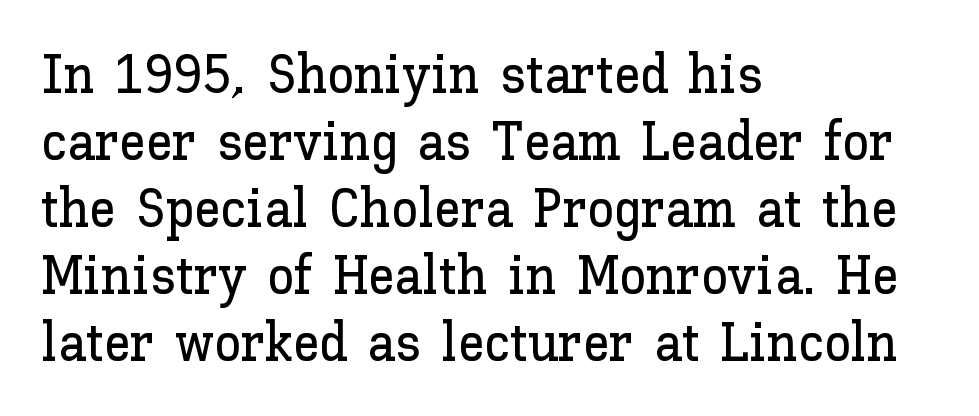
{"italic": "no", "width": "normal", "stroke_contrast": "low", "x_height": "medium", "monospaced": "no", "underline": "no", "align": "left", "line_spacing_ratio": 1.24, "letter_spacing": "normal", "letter_spacing_em": 0.0, "glyph_px": 54}
